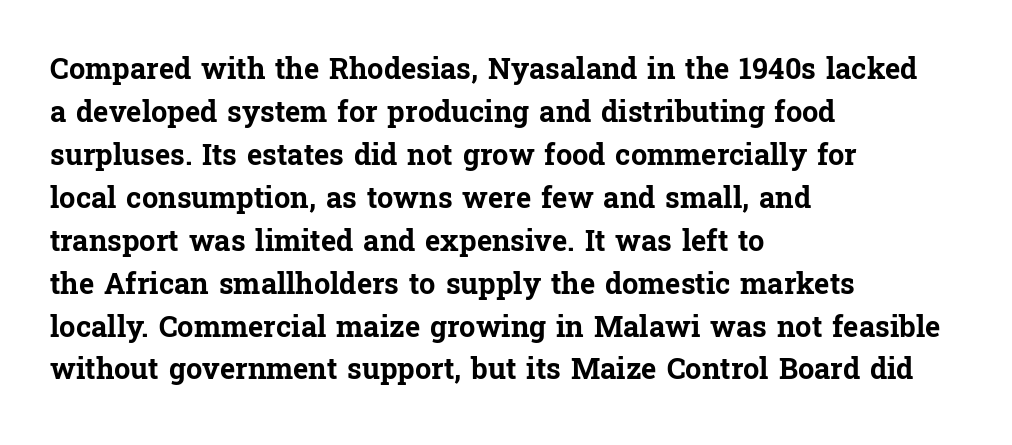
Is this a sans? No — the strokes have serifs. Is the letter spacing exaggerated? No — it looks like the ordinary default. Normally led — the rows are evenly, conventionally spaced. Words float on clear page, feet unadorned. Is the type bold? Yes — the strokes are clearly thick and heavy.
